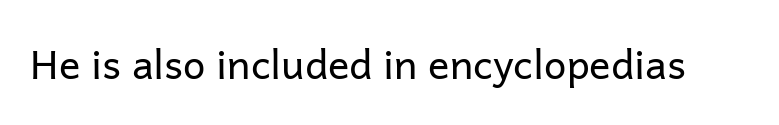
The image shows 40 px regular-weight sans-serif type, upright; set normal letter spacing, not underlined; low stroke contrast and a medium x-height.
